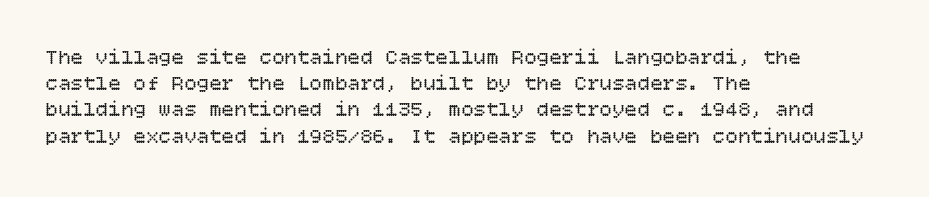
Q: Is the text bold? A: No.
Q: Is the text italic (slanted)? A: No, it is upright.
Q: Is the text underlined? A: No.
Q: How is the paragraph aligned? A: Left-aligned.
Q: Is the spacing between letters normal or unusually wide? A: Normal.
Q: Is the spacing between lines tight, normal or loose? A: Normal.
